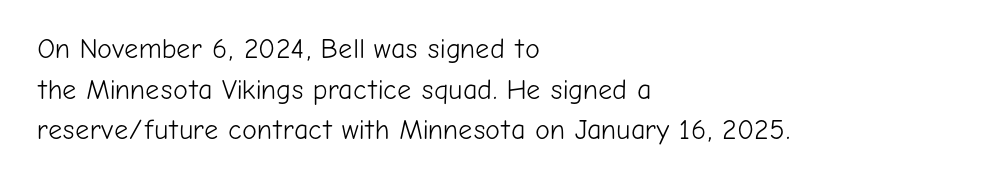
Bare-footed words on every line. You could not count columns in this text — the font is proportionally spaced. Which margin do the lines hug? The left one — the right edge is uneven. Ink coverage per letter is moderate at most.
